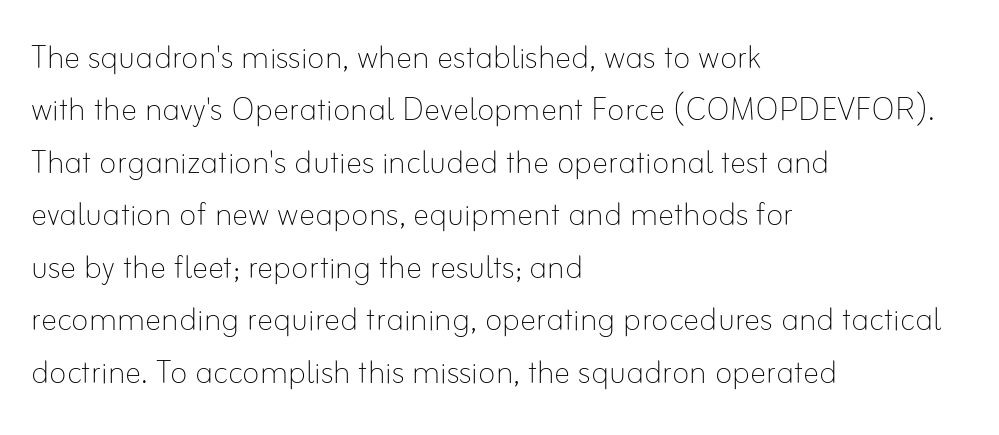
{"italic": "no", "bold": "no", "weight": "thin", "width": "normal", "stroke_contrast": "low", "x_height": "small", "monospaced": "no", "underline": "no", "align": "left", "line_spacing": "normal", "line_spacing_ratio": 1.28, "letter_spacing": "normal", "letter_spacing_em": 0.0, "glyph_px": 41}
